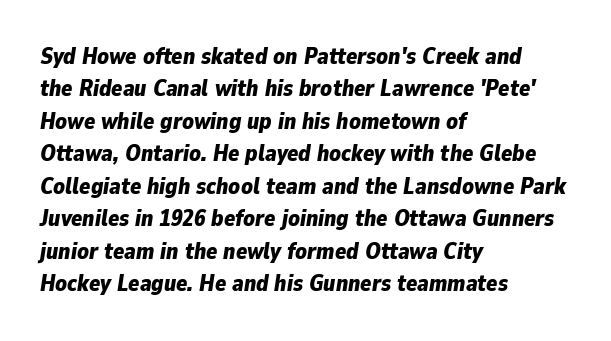
The image shows 23 px bold type, italic (leaning right); set left-aligned, normal line spacing (1.41x), normal letter spacing, not underlined.
